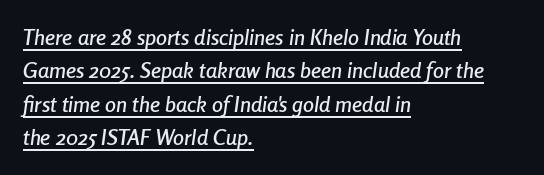
{"italic": "yes", "lean": "right", "slant_degrees": 8, "underline": "yes", "align": "left", "line_spacing": "normal", "line_spacing_ratio": 1.52, "letter_spacing": "normal", "letter_spacing_em": 0.0, "glyph_px": 22}
